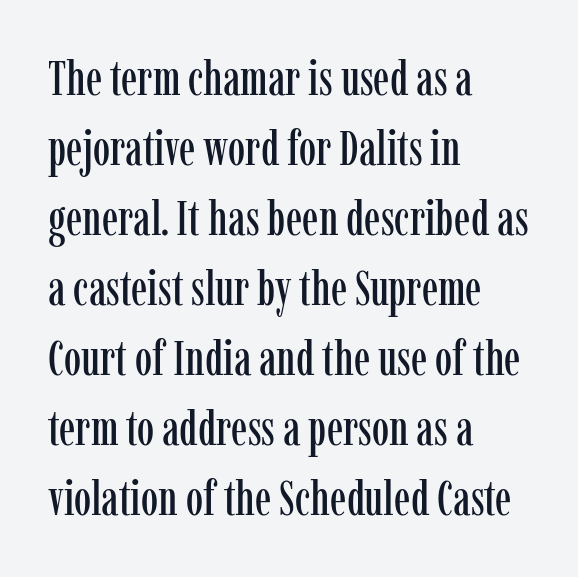
Q: Is the text italic (slanted)? A: No, it is upright.
Q: Is the typeface a serif or a sans-serif typeface? A: Serif.
Q: Is the text underlined? A: No.
Q: How is the paragraph aligned? A: Left-aligned.
Q: Is the spacing between letters normal or unusually wide? A: Normal.
Q: Is the spacing between lines tight, normal or loose? A: Normal.
Q: Width (condensed, normal, or wide)? A: Condensed.
Q: Stroke contrast? A: Low.
Q: x-height? A: Medium.
Q: Monospaced? A: No.
